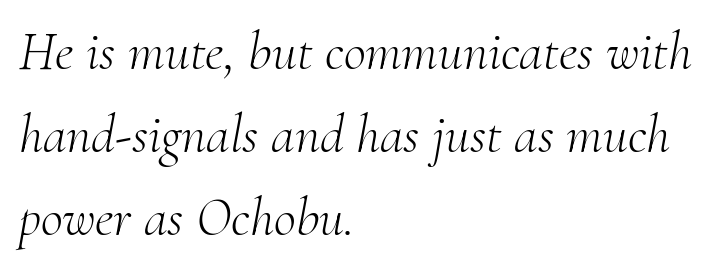
The image shows 54 px light serif type, italic (leaning right); set left-aligned, normal line spacing (1.54x), normal letter spacing, not underlined; medium stroke contrast and a small x-height.
